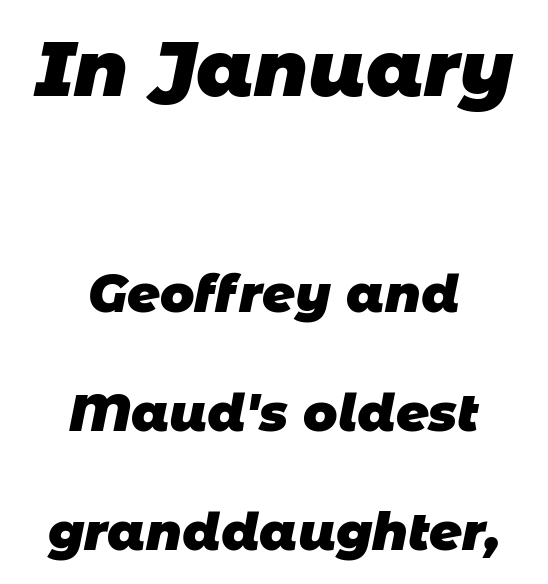
Q: Is the text bold? A: Yes.
Q: Is the typeface a serif or a sans-serif typeface? A: Sans-serif.
Q: Is the text underlined? A: No.
Q: How is the paragraph aligned? A: Centered.
Q: Is the spacing between letters normal or unusually wide? A: Normal.
Q: Is the spacing between lines tight, normal or loose? A: Loose.
Q: Which block of text is set in a larger size, the first (top) or the second (bottom)? A: The first (top) one.
Q: Width (condensed, normal, or wide)? A: Normal.
Q: Stroke contrast? A: Low.
Q: x-height? A: Large.
Q: Monospaced? A: No.
